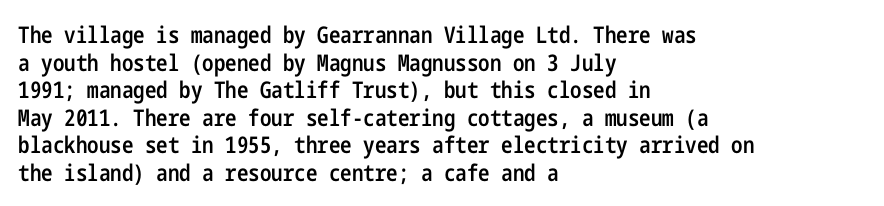
One-word summary of the alignment: left. The strokes are fattened partway — semibold, not bold. The letters stand straight up with perfectly vertical stems. The tracking reads as untouched default to a designer's eye.
